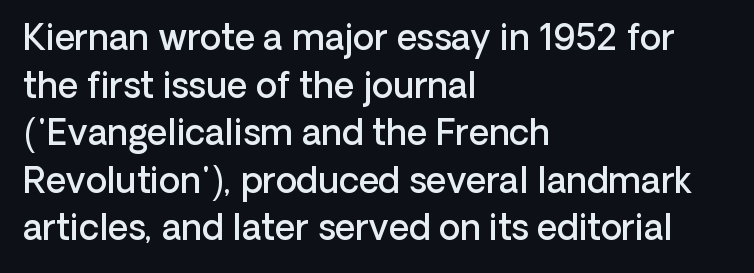
The image shows 35 px semibold sans-serif type, upright; set left-aligned, normal line spacing (1.36x), normal letter spacing, not underlined; low stroke contrast and a medium x-height.
